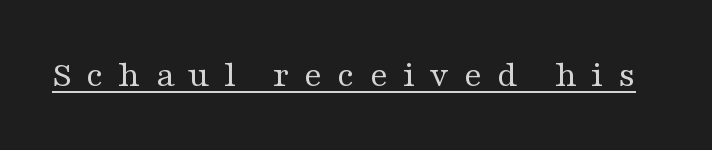
The image shows 38 px regular-weight, wide serif type, upright; set unusually wide letter spacing (+0.38 em), underlined; medium stroke contrast and a medium x-height.
